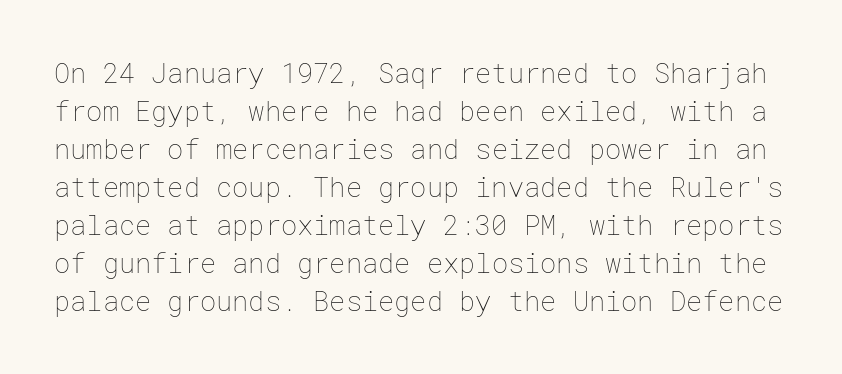
The lines sit at an ordinary, default distance from one another. Unlike italic type, these characters show no tilt at all. Anything drawn beneath the words? Only blank space. Nobody touched the tracking dial on this one. A quiet, ordinary-to-light weight characterises the typeface.
